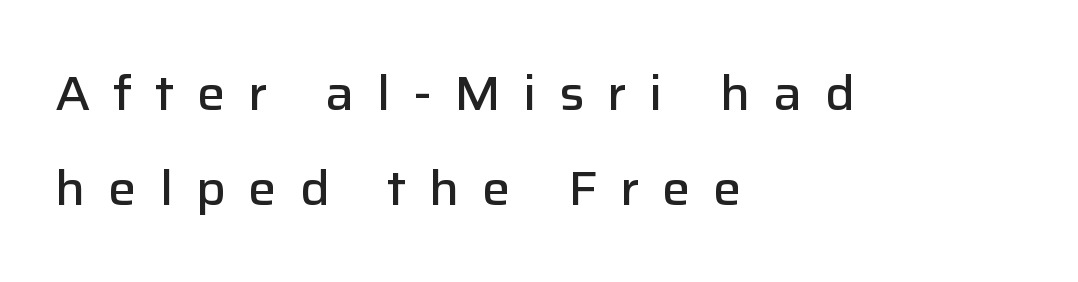
Q: Is the text bold? A: Semi-bold.
Q: Is the text italic (slanted)? A: No, it is upright.
Q: Is the typeface a serif or a sans-serif typeface? A: Sans-serif.
Q: Is the text underlined? A: No.
Q: How is the paragraph aligned? A: Left-aligned.
Q: Is the spacing between letters normal or unusually wide? A: Unusually wide.
Q: Is the spacing between lines tight, normal or loose? A: Loose.
Q: Width (condensed, normal, or wide)? A: Normal.
Q: Stroke contrast? A: Low.
Q: x-height? A: Medium.
Q: Monospaced? A: No.
